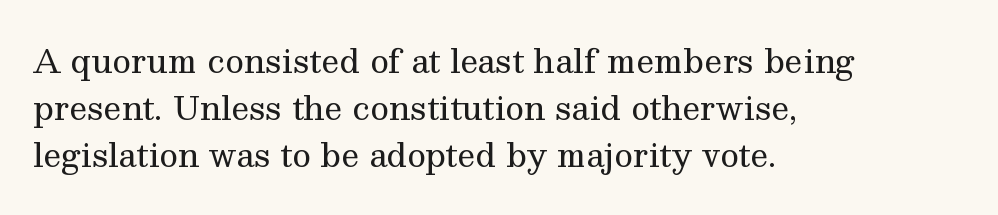
Q: Is the text bold? A: No.
Q: Is the text italic (slanted)? A: No, it is upright.
Q: Is the typeface a serif or a sans-serif typeface? A: Serif.
Q: Is the text underlined? A: No.
Q: How is the paragraph aligned? A: Left-aligned.
Q: Is the spacing between letters normal or unusually wide? A: Normal.
Q: Is the spacing between lines tight, normal or loose? A: Normal.
Q: Width (condensed, normal, or wide)? A: Normal.
Q: Stroke contrast? A: Medium.
Q: x-height? A: Medium.
Q: Monospaced? A: No.
